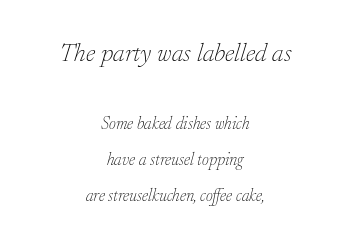
The image shows 26 px text type, italic (leaning right); set centered, loose line spacing (2.1x), normal letter spacing, not underlined; the first (top) block is 1.53x larger.
